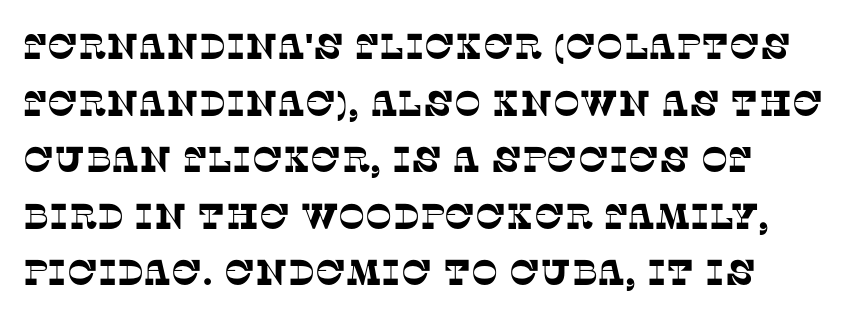
{"serif": "yes", "width": "normal", "stroke_contrast": "low", "x_height": "large", "monospaced": "no", "underline": "no", "align": "left", "line_spacing": "normal", "line_spacing_ratio": 1.57, "letter_spacing": "normal", "letter_spacing_em": 0.0, "glyph_px": 36}
